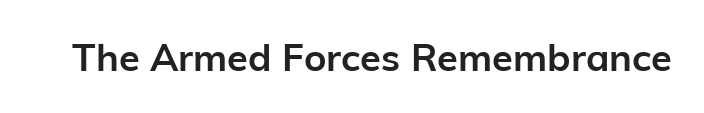
{"serif": "no", "italic": "no", "bold": "yes", "weight": "semibold", "width": "normal", "stroke_contrast": "low", "x_height": "medium", "monospaced": "no", "underline": "no", "letter_spacing": "normal", "letter_spacing_em": 0.0, "glyph_px": 38}
